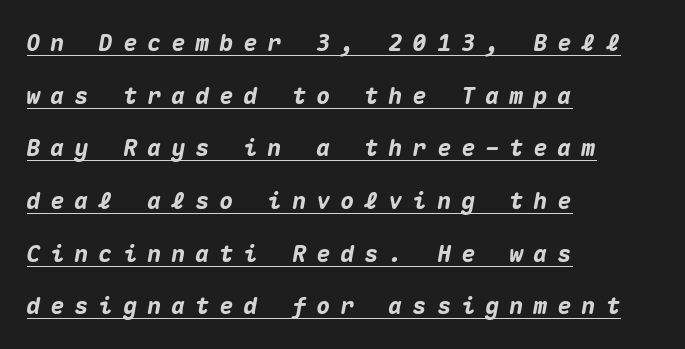
{"italic": "yes", "lean": "right", "slant_degrees": 10, "bold": "yes", "underline": "yes", "align": "left", "line_spacing": "loose", "line_spacing_ratio": 2.29, "letter_spacing": "wide", "letter_spacing_em": 0.45, "glyph_px": 23}
